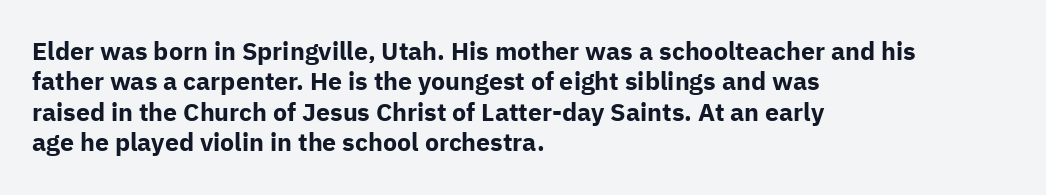
Each line starts at the same left margin while the right side varies. Words appear dense and cohesive because spacing is normal. What weight is shown? A full bold with thick strokes. Nope, not italic — everything's standing straight.
